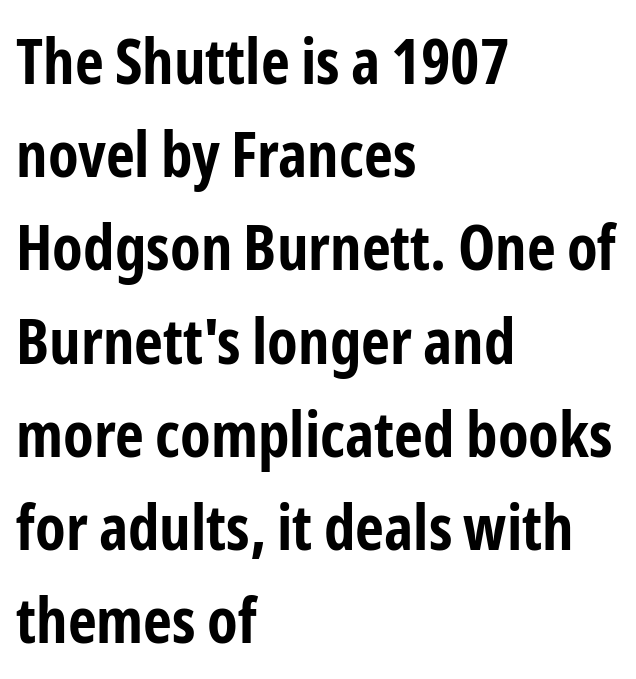
Is this a fixed-width face? No — the glyphs have proportional, varying widths. I'd call this a sans setting — the letters go barefoot. Notice how descenders clear the ascenders below comfortably — that's standard leading. Underlining? Definitely not there. The passage shown has conventional tracking throughout.
